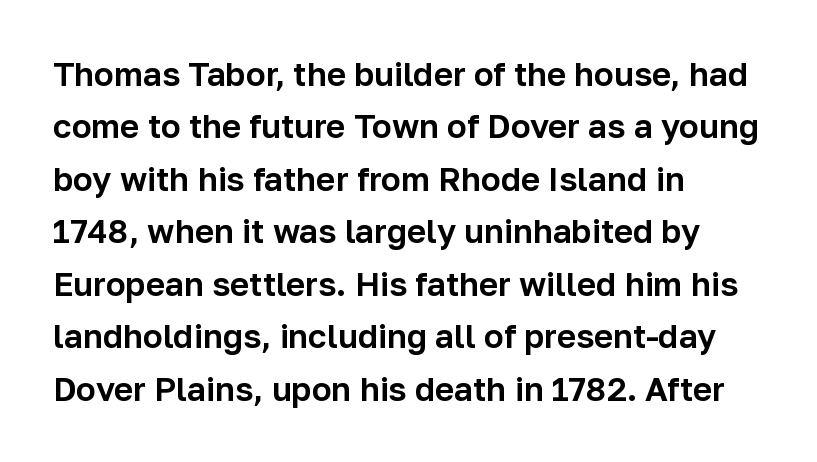
Q: Is the text italic (slanted)? A: No, it is upright.
Q: Is the typeface a serif or a sans-serif typeface? A: Sans-serif.
Q: Is the text underlined? A: No.
Q: How is the paragraph aligned? A: Left-aligned.
Q: Is the spacing between letters normal or unusually wide? A: Normal.
Q: Is the spacing between lines tight, normal or loose? A: Normal.
Q: Width (condensed, normal, or wide)? A: Normal.
Q: Stroke contrast? A: Low.
Q: x-height? A: Medium.
Q: Monospaced? A: No.
